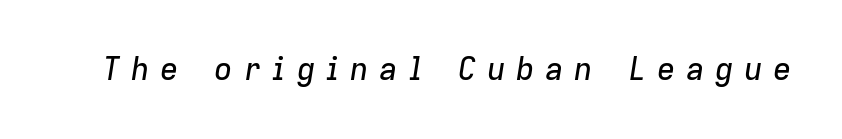
Q: Is the text italic (slanted)? A: Yes, it leans right by about 9 degrees.
Q: Is the text underlined? A: No.
Q: Is the spacing between letters normal or unusually wide? A: Unusually wide.
Q: Width (condensed, normal, or wide)? A: Normal.
Q: Stroke contrast? A: Low.
Q: x-height? A: Medium.
Q: Monospaced? A: No.
